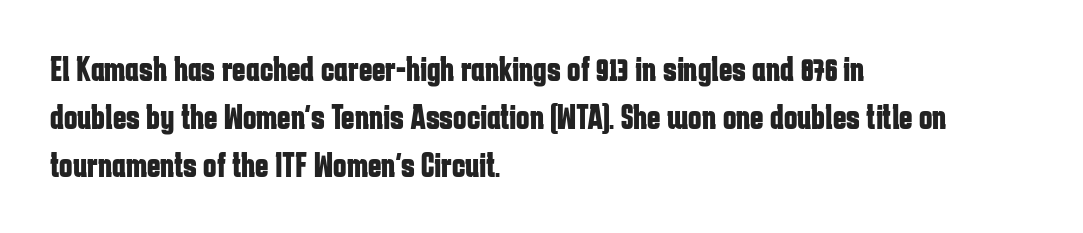
Q: Is the text bold? A: Yes.
Q: Is the text italic (slanted)? A: No, it is upright.
Q: Is the typeface a serif or a sans-serif typeface? A: Sans-serif.
Q: Is the text underlined? A: No.
Q: How is the paragraph aligned? A: Left-aligned.
Q: Is the spacing between letters normal or unusually wide? A: Normal.
Q: Is the spacing between lines tight, normal or loose? A: Normal.
Q: Width (condensed, normal, or wide)? A: Condensed.
Q: Stroke contrast? A: Low.
Q: x-height? A: Medium.
Q: Monospaced? A: No.
